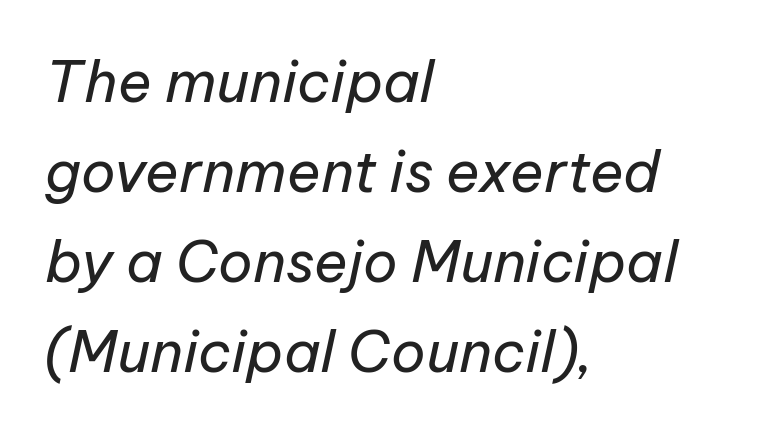
Q: Is the text bold? A: No.
Q: Is the text italic (slanted)? A: Yes, it leans right by about 12 degrees.
Q: Is the text underlined? A: No.
Q: How is the paragraph aligned? A: Left-aligned.
Q: Is the spacing between letters normal or unusually wide? A: Normal.
Q: Is the spacing between lines tight, normal or loose? A: Normal.
Q: Width (condensed, normal, or wide)? A: Normal.
Q: Stroke contrast? A: Low.
Q: x-height? A: Medium.
Q: Monospaced? A: No.
